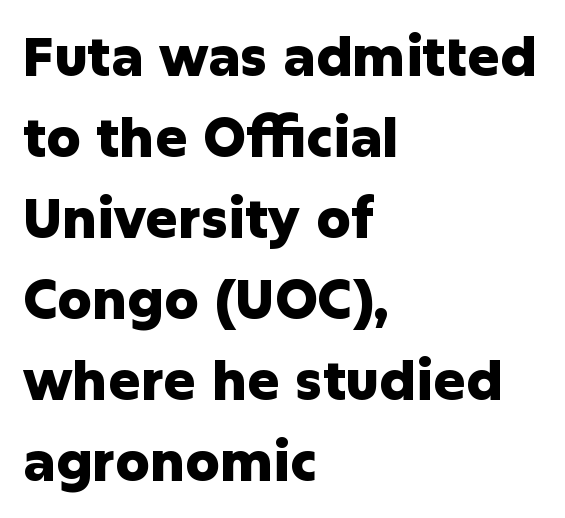
Which margin do the lines hug? The left one — the right edge is uneven. Quick note: interline space is typical. The baseline area is clear. Varying glyph widths throughout — classic text-font behaviour.
